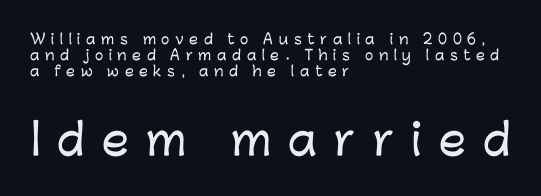
Q: Is the text italic (slanted)? A: No, it is upright.
Q: Is the typeface a serif or a sans-serif typeface? A: Sans-serif.
Q: Is the text underlined? A: No.
Q: How is the paragraph aligned? A: Left-aligned.
Q: Is the spacing between letters normal or unusually wide? A: Unusually wide.
Q: Is the spacing between lines tight, normal or loose? A: Tight.
Q: Which block of text is set in a larger size, the first (top) or the second (bottom)? A: The second (bottom) one.
Q: Width (condensed, normal, or wide)? A: Normal.
Q: Stroke contrast? A: Low.
Q: x-height? A: Medium.
Q: Monospaced? A: No.
